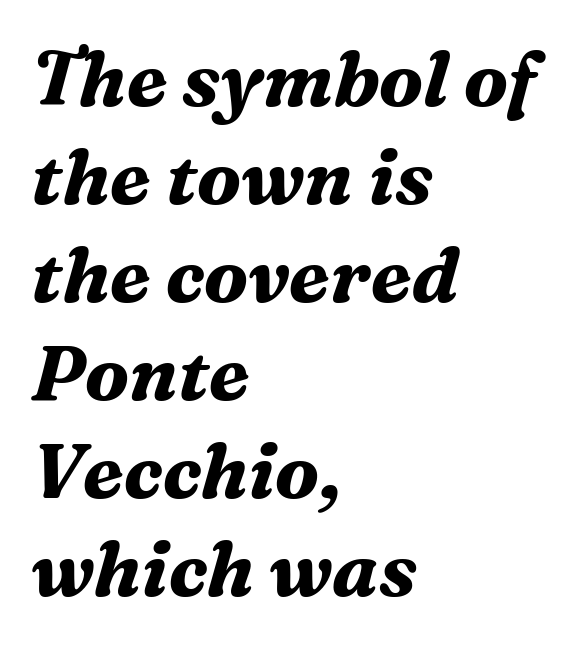
The image shows 76 px bold serif type, italic (leaning right); set left-aligned, normal line spacing (1.29x), normal letter spacing, not underlined; medium stroke contrast and a medium x-height.
